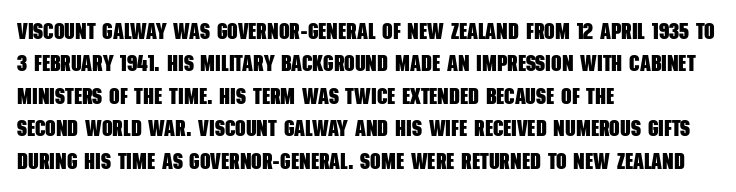
Teacher's note: observe the even left margin — that is flush-left alignment. This is heavy type, rendered in bold. Compared with typical body copy, the letter spacing here is the same. Is there much room between lines? A standard amount, neither cramped nor airy. Lines of text with bare space underneath.
